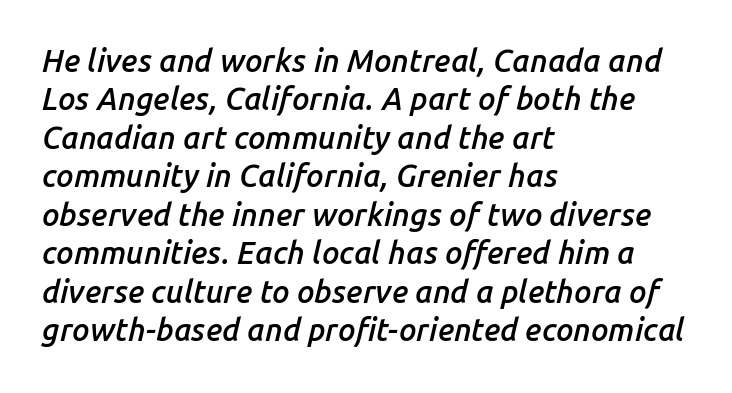
There is no visible air inserted between adjacent glyphs. Every character sits at an angle, as italics do. This is the in-between weight designers call semibold or demi. The baseline area is clear.
